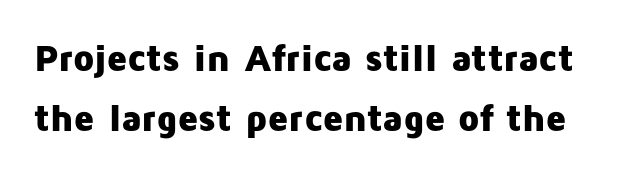
The text was rendered using a sans face with plain stroke endings. Posture: straight, roman, zero tilt. This block has exactly the height ordinary leading produces. Varying glyph widths throughout — classic text-font behaviour.
